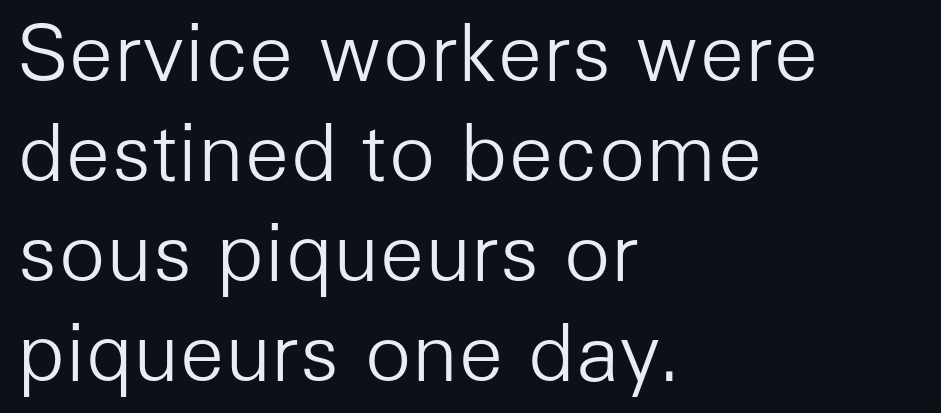
Weight: in the light-to-regular range. The rendering shows plain stroke endings on the letterforms — a sans-serif design. The rendering uses natural spacing where letterforms have individual widths. Only glyphs here, with clear space below each row. Students, note that the glyphs here touch the page at normal intervals. These lines are set flush left with a ragged right edge.
